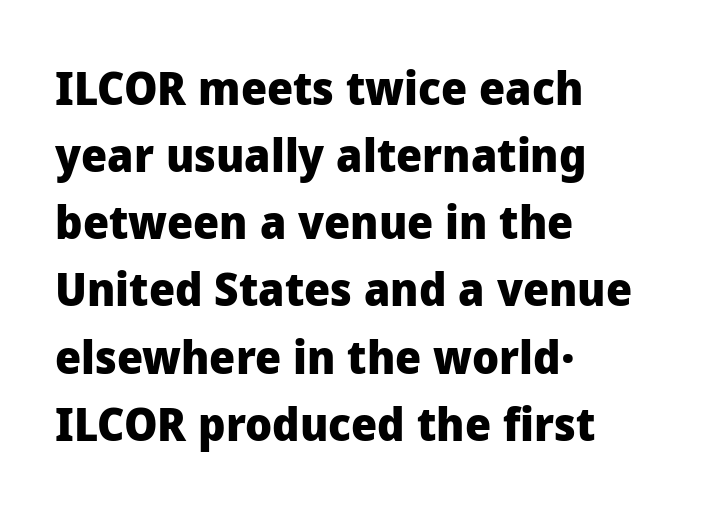
A dark, heavy texture on the line: the type is bold. The ragged edge is on the right, which tells us the setting is flush left. In terms of letterspacing, this is plain default setting. The rendering shows plain stroke endings on the letterforms — a sans-serif design.
